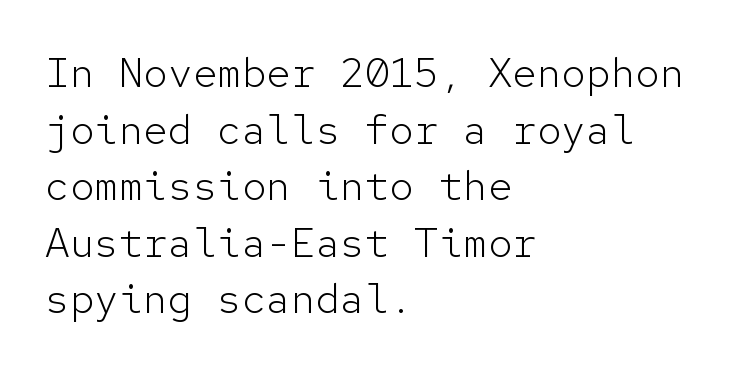
To sum up the face: it is a sans, with no serifs. Is the letter spacing exaggerated? No — it looks like the ordinary default. The passage shown stacks its lines at a standard gap. One-word summary of the alignment: left. Ordinary non-slanted type is in use. Is this a fixed-width face? Yes — each glyph sits in an identical cell.
